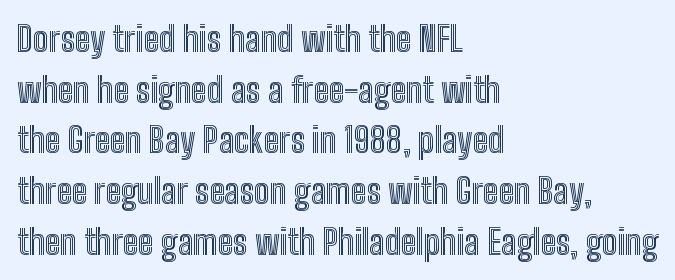
The paragraph has a hard left edge and a soft right edge. The lettering holds an erect, upright posture throughout. Is this a fixed-width face? No — the glyphs have proportional, varying widths. This rendering features lettering with no underline.
